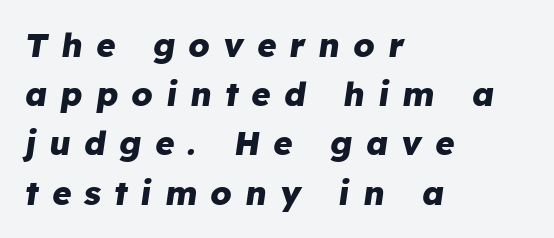
The image shows 33 px heavy type, italic (leaning right); set left-aligned, normal line spacing (1.49x), unusually wide letter spacing (+0.4 em), not underlined; low stroke contrast and a medium x-height.
